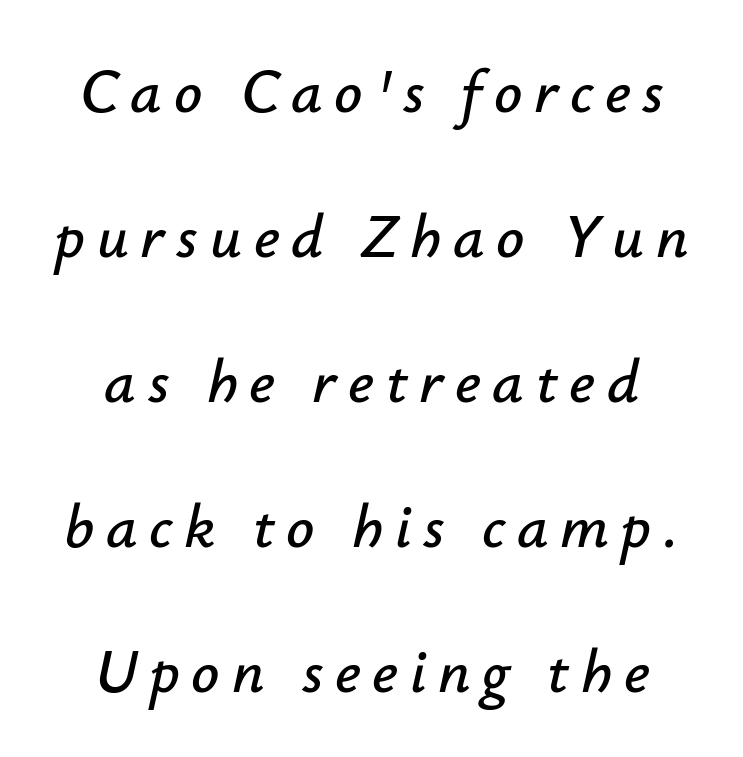
Q: Is the text italic (slanted)? A: Yes, it leans right by about 12 degrees.
Q: Is the text underlined? A: No.
Q: Is the spacing between lines tight, normal or loose? A: Loose.
Q: Width (condensed, normal, or wide)? A: Normal.
Q: Stroke contrast? A: Low.
Q: x-height? A: Small.
Q: Monospaced? A: No.
